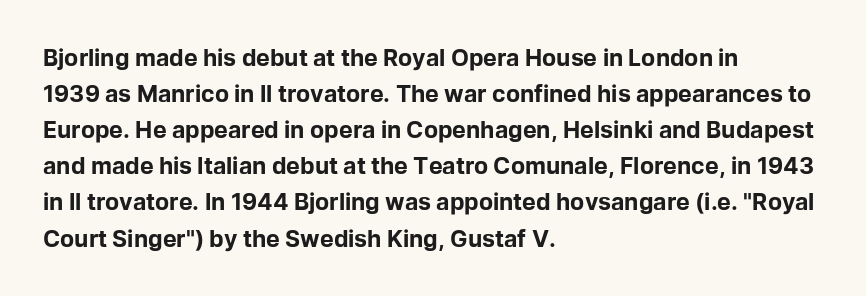
{"italic": "no", "bold": "yes", "underline": "no", "align": "left", "line_spacing": "normal", "line_spacing_ratio": 1.57, "letter_spacing": "normal", "letter_spacing_em": 0.0, "glyph_px": 23}
